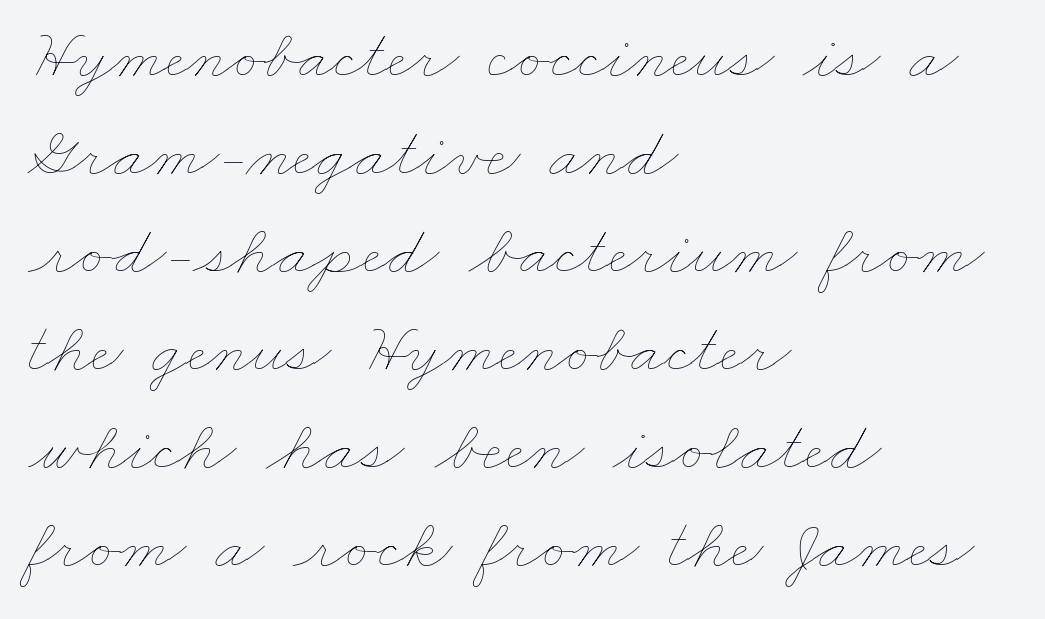
Rows of type keep a routine distance in the vertical direction. Each line starts at the same left margin while the right side varies. Stems and bowls with no extra thickness — not bold. The space directly below the letters is spotless. Spacing between characters is what you'd get straight out of the box.
